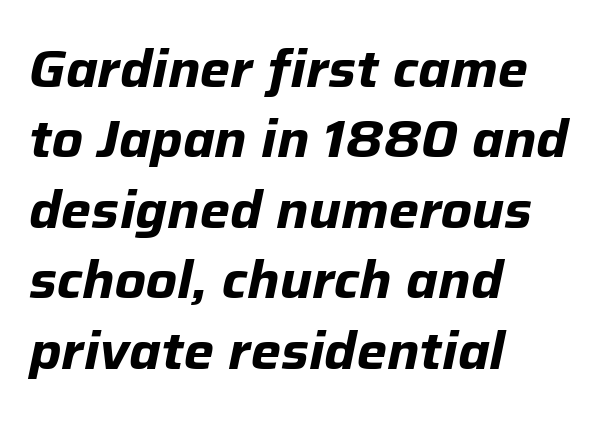
This rendering leaves character spacing at its baseline value. Normally led — the rows are evenly, conventionally spaced. The passage shown leans; its letterforms are oblique. Honestly, there is no underline to notice here at all. The rendering uses natural spacing where letterforms have individual widths. In terms of weight, the rendering is a true, heavy bold.
